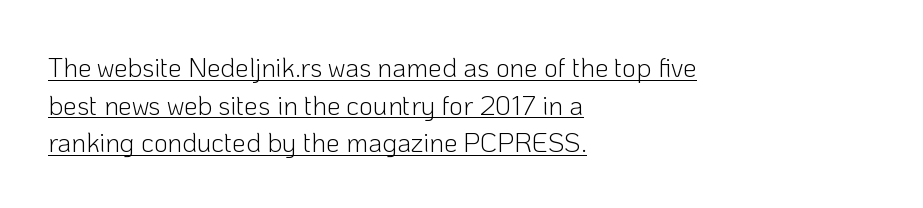
{"italic": "no", "bold": "no", "underline": "yes", "align": "left", "line_spacing": "normal", "line_spacing_ratio": 1.39, "letter_spacing": "normal", "letter_spacing_em": 0.0, "glyph_px": 27}
